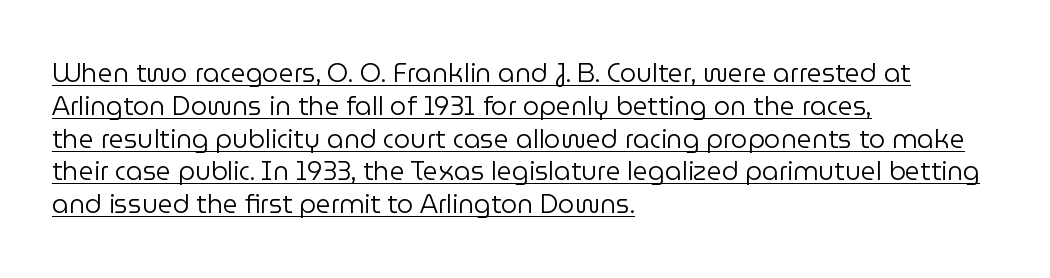
Is the stroke heavy? The answer is a plain regular-or-lighter. In terms of posture, this sample is upright. The face used here is rendered with its standard letterfit. The lines sit at an ordinary, default distance from one another. Descenders here cross a horizontal rule under the line.
